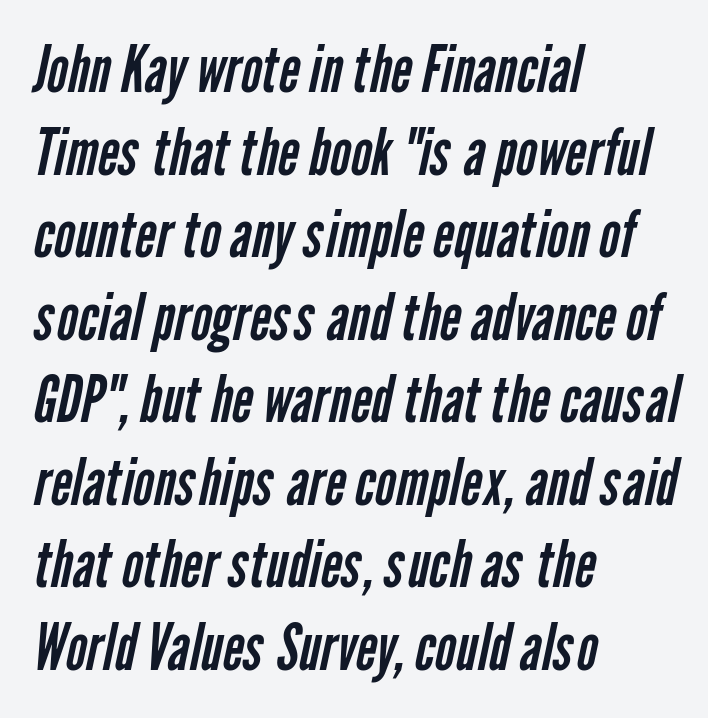
Q: Is the text bold? A: No.
Q: Is the typeface a serif or a sans-serif typeface? A: Sans-serif.
Q: Is the text underlined? A: No.
Q: How is the paragraph aligned? A: Left-aligned.
Q: Is the spacing between letters normal or unusually wide? A: Normal.
Q: Is the spacing between lines tight, normal or loose? A: Normal.
Q: Width (condensed, normal, or wide)? A: Condensed.
Q: Stroke contrast? A: Low.
Q: x-height? A: Medium.
Q: Monospaced? A: No.
